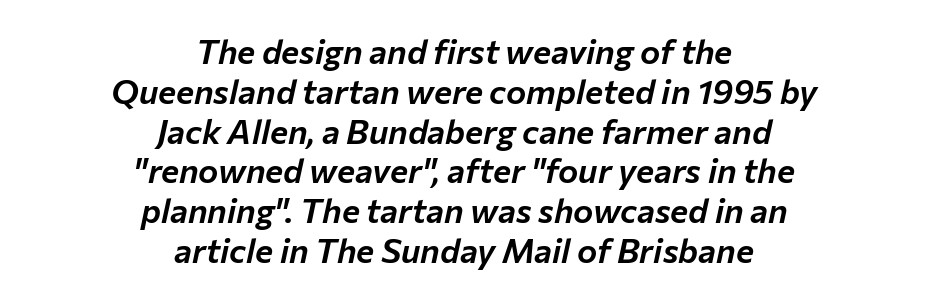
Q: Is the text italic (slanted)? A: Yes, it leans right by about 12 degrees.
Q: Is the text underlined? A: No.
Q: How is the paragraph aligned? A: Centered.
Q: Is the spacing between letters normal or unusually wide? A: Normal.
Q: Width (condensed, normal, or wide)? A: Normal.
Q: Stroke contrast? A: Low.
Q: x-height? A: Medium.
Q: Monospaced? A: No.
